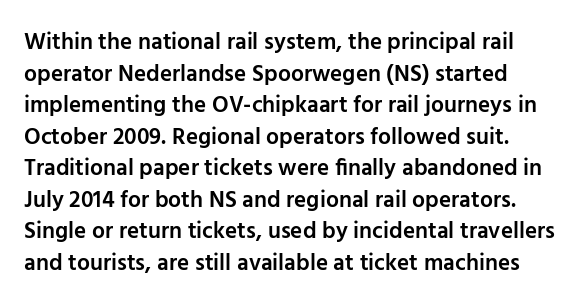
Q: Is the text bold? A: Semi-bold.
Q: Is the text italic (slanted)? A: No, it is upright.
Q: Is the text underlined? A: No.
Q: How is the paragraph aligned? A: Left-aligned.
Q: Is the spacing between letters normal or unusually wide? A: Normal.
Q: Is the spacing between lines tight, normal or loose? A: Normal.
